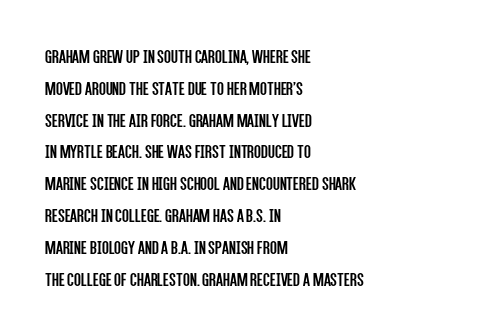
{"italic": "no", "bold": "no", "underline": "no", "align": "left", "line_spacing": "normal", "line_spacing_ratio": 1.59, "letter_spacing": "normal", "letter_spacing_em": 0.0, "glyph_px": 20}
